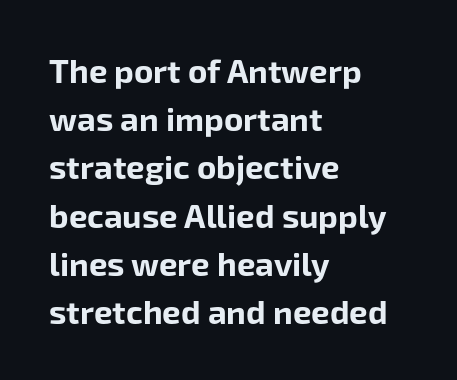
The image shows 33 px bold sans-serif type, upright; set left-aligned, normal line spacing (1.46x), normal letter spacing, not underlined; low stroke contrast and a medium x-height.
